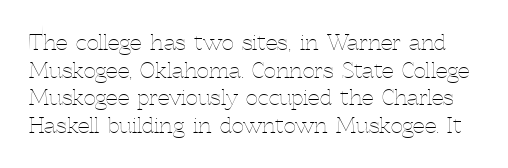
{"italic": "no", "bold": "no", "underline": "no", "line_spacing": "normal", "line_spacing_ratio": 1.31, "letter_spacing": "normal", "letter_spacing_em": 0.0, "glyph_px": 21}
